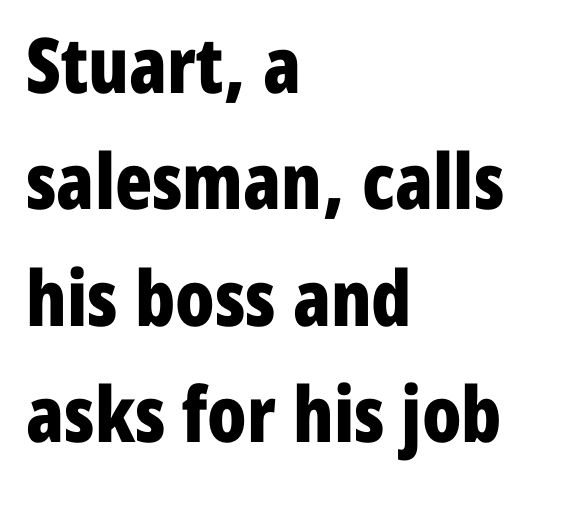
The image shows 77 px bold, condensed sans-serif type, upright; set left-aligned, normal line spacing (1.51x), normal letter spacing, not underlined; low stroke contrast and a medium x-height.
